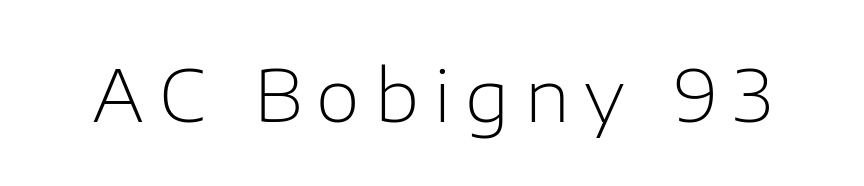
On a weight scale, this lands at 450 or below. The rendering uses natural spacing where letterforms have individual widths. Display-style spreading of the glyphs; the letterfit is very open. Tall strokes in this sample are plumb rather than angled. Check where the strokes stop: nothing finishes them off — pure sans.
